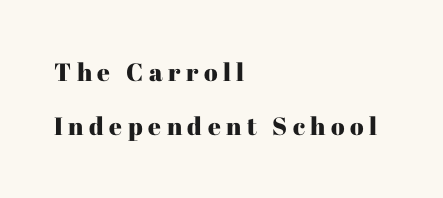
{"italic": "no", "underline": "no", "align": "left", "line_spacing": "loose", "line_spacing_ratio": 2.18, "letter_spacing": "wide", "letter_spacing_em": 0.22, "glyph_px": 25}
